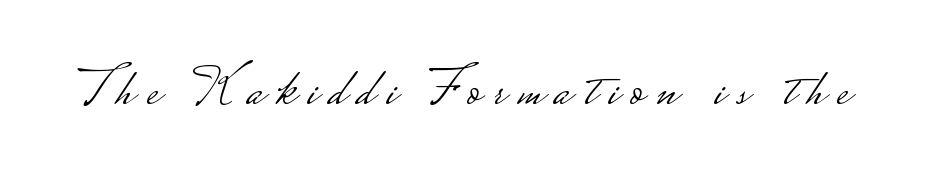
The image shows 55 px light, wide sans-serif type; set unusually wide letter spacing (+0.23 em), not underlined; low stroke contrast.
